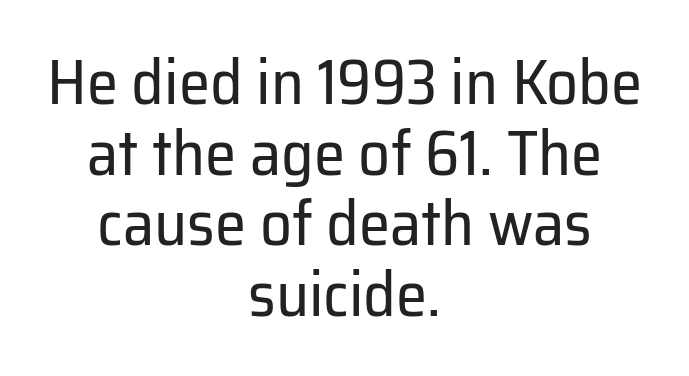
The image shows 63 px regular-weight sans-serif type, upright; set centered, tight line spacing (1.12x), normal letter spacing, not underlined; low stroke contrast and a medium x-height.
